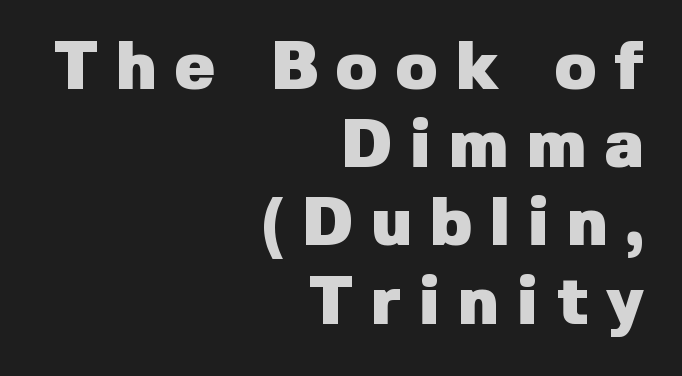
Q: Is the text bold? A: Yes.
Q: Is the text italic (slanted)? A: No, it is upright.
Q: Is the typeface a serif or a sans-serif typeface? A: Sans-serif.
Q: Is the text underlined? A: No.
Q: How is the paragraph aligned? A: Right-aligned.
Q: Is the spacing between letters normal or unusually wide? A: Unusually wide.
Q: Is the spacing between lines tight, normal or loose? A: Tight.
Q: Width (condensed, normal, or wide)? A: Normal.
Q: Stroke contrast? A: Low.
Q: x-height? A: Medium.
Q: Monospaced? A: No.
